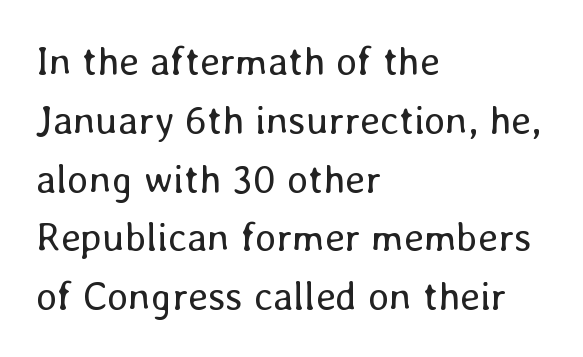
{"italic": "no", "bold": "no", "weight": "regular", "width": "normal", "stroke_contrast": "low", "x_height": "medium", "monospaced": "no", "underline": "no", "align": "left", "line_spacing": "normal", "line_spacing_ratio": 1.47, "letter_spacing": "normal", "letter_spacing_em": 0.0, "glyph_px": 40}
